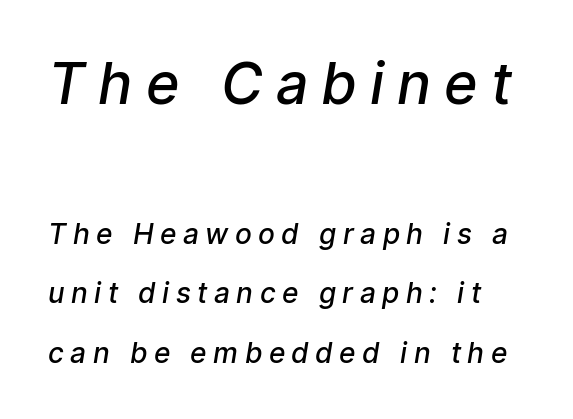
Type size steps down from the first block to the second. Moderately thickened strokes mark this as semibold type. Each word looks stretched out because of the extra space between its letters. Words float on clear page, feet unadorned.
